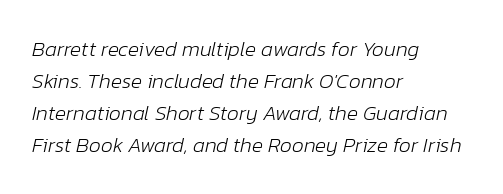
The image shows 21 px text type, italic (leaning right); set left-aligned, normal line spacing (1.53x), normal letter spacing, not underlined.
